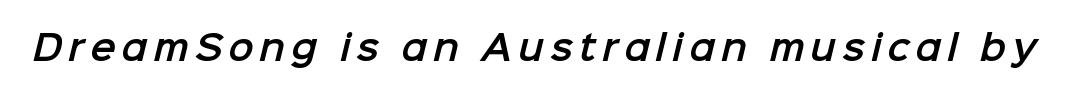
Looks like regular typesetting: each glyph gets only the width it needs. Typographically, this falls in the sans-serif category. Bare-footed words on every line.
